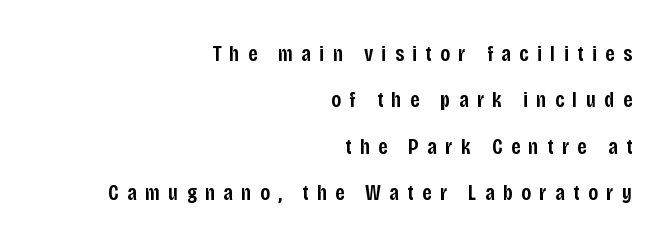
Loosely led — the rows are spread out. Plain, unruled lines of type. Right-aligned paragraph, ragged on the left. The face used here is a semibold: visibly heavier than regular, lighter than bold. Someone cranked the tracking dial way up on this one. Rendered with straight, roman letterforms.
